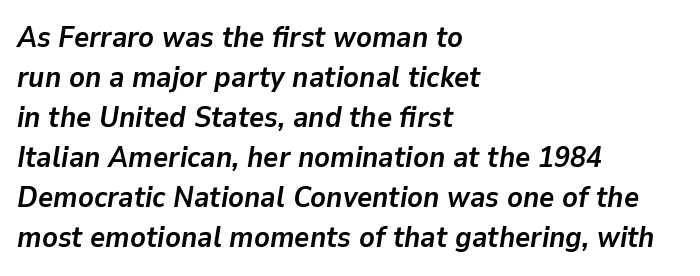
The image shows 29 px semibold type, italic (leaning right); set left-aligned, normal line spacing (1.38x), normal letter spacing, not underlined; low stroke contrast and a medium x-height.
